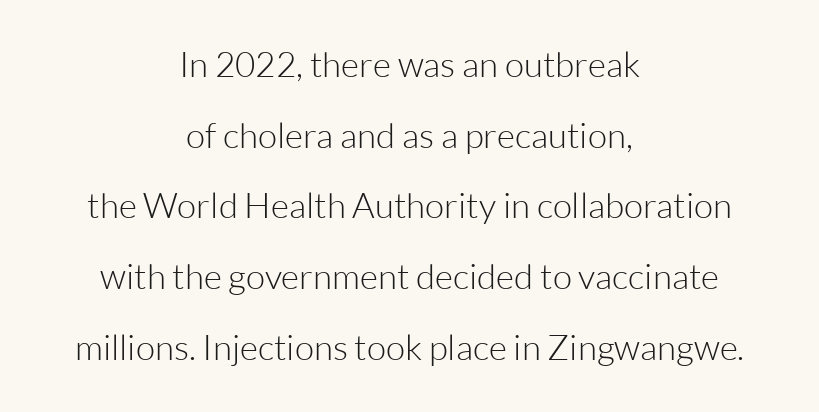
Q: Is the text bold? A: No.
Q: Is the text italic (slanted)? A: No, it is upright.
Q: Is the typeface a serif or a sans-serif typeface? A: Sans-serif.
Q: Is the text underlined? A: No.
Q: How is the paragraph aligned? A: Centered.
Q: Is the spacing between letters normal or unusually wide? A: Normal.
Q: Is the spacing between lines tight, normal or loose? A: Loose.
Q: Width (condensed, normal, or wide)? A: Normal.
Q: Stroke contrast? A: Low.
Q: x-height? A: Medium.
Q: Monospaced? A: No.
